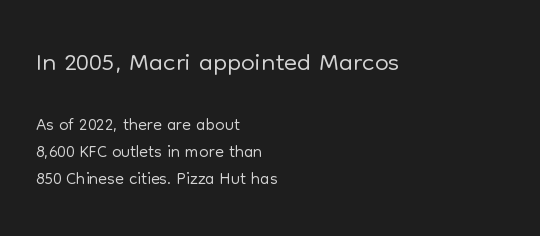
{"serif": "no", "italic": "no", "bold": "no", "weight": "light", "width": "normal", "stroke_contrast": "low", "x_height": "medium", "monospaced": "no", "underline": "no", "align": "left", "line_spacing": "tight", "line_spacing_ratio": 1.03, "letter_spacing": "normal", "letter_spacing_em": 0.0, "larger_block": "first", "size_ratio": 1.5, "glyph_px": 39}
